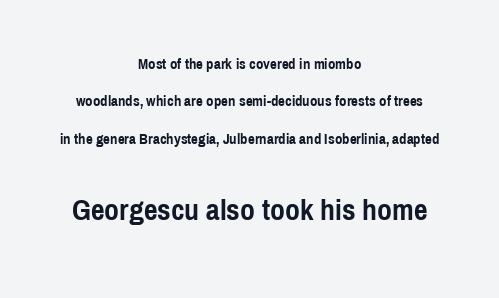
{"serif": "no", "italic": "no", "bold": "yes", "weight": "semibold", "width": "condensed", "x_height": "medium", "monospaced": "no", "underline": "no", "align": "center", "line_spacing": "loose", "line_spacing_ratio": 2.5, "letter_spacing": "normal", "letter_spacing_em": 0.0, "larger_block": "second", "size_ratio": 2.0, "glyph_px": 30}
